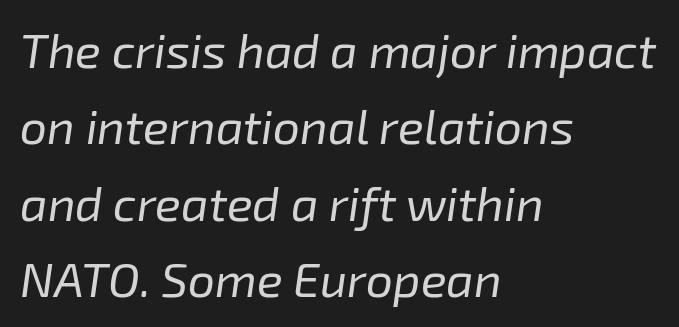
Q: Is the text bold? A: No.
Q: Is the text italic (slanted)? A: Yes, it leans right by about 8 degrees.
Q: Is the text underlined? A: No.
Q: How is the paragraph aligned? A: Left-aligned.
Q: Is the spacing between letters normal or unusually wide? A: Normal.
Q: Is the spacing between lines tight, normal or loose? A: Normal.
Q: Width (condensed, normal, or wide)? A: Normal.
Q: Stroke contrast? A: Low.
Q: x-height? A: Medium.
Q: Monospaced? A: No.
